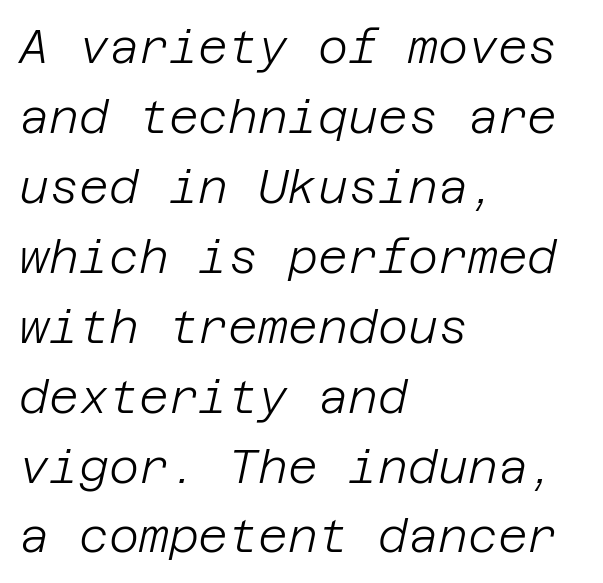
Q: Is the text bold? A: No.
Q: Is the text italic (slanted)? A: Yes, it leans right by about 12 degrees.
Q: Is the text underlined? A: No.
Q: How is the paragraph aligned? A: Left-aligned.
Q: Is the spacing between letters normal or unusually wide? A: Normal.
Q: Is the spacing between lines tight, normal or loose? A: Normal.
Q: Width (condensed, normal, or wide)? A: Normal.
Q: Stroke contrast? A: Low.
Q: x-height? A: Large.
